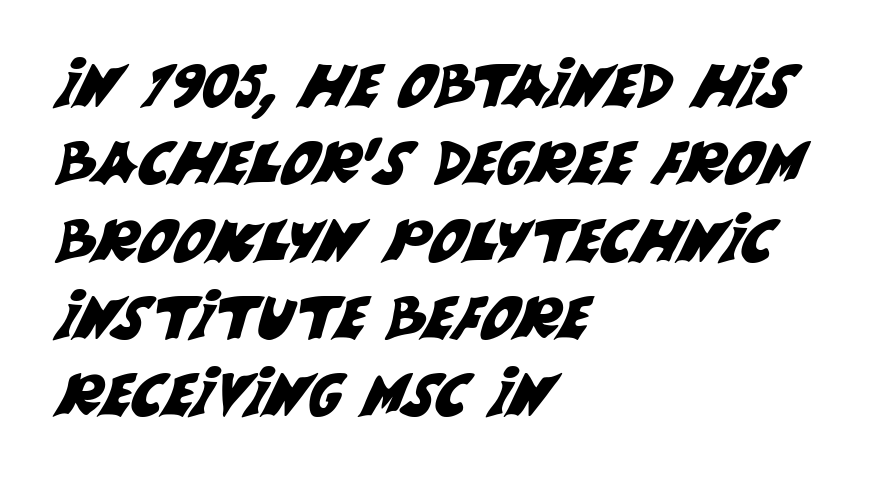
The image shows 59 px sans-serif type; set left-aligned, normal line spacing (1.31x), normal letter spacing, not underlined; medium stroke contrast and a large x-height.
